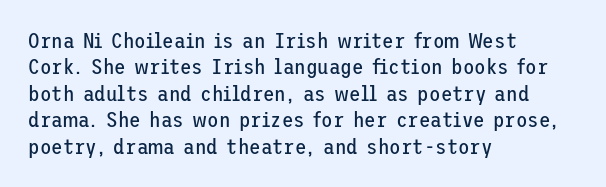
The rendering uses a moderate line-height, typical for paragraphs. Only glyphs here, with clear space below each row. The passage is arranged the way most books set body copy — flush left. Spacing between characters is what you'd get straight out of the box.
